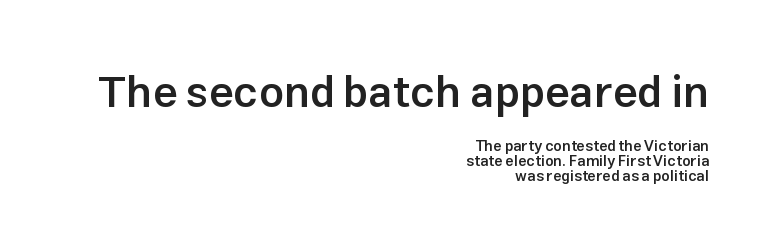
All the whitespace from short lines collects on the left. The tracking reads as untouched default to a designer's eye. Vertically, the passage feels compressed, each row crowding the next. Each letter keeps its own natural width here, so spacing adapts to shape. Grotesque or geometric, the face here clearly has no serifs.
